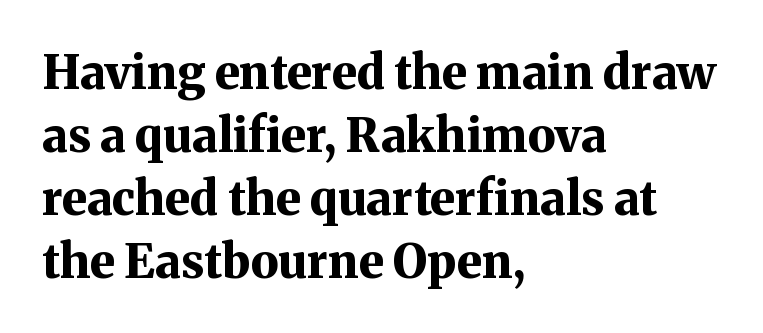
The tracking reads as untouched default to a designer's eye. On the weight axis this lands at bold, roughly 700. The space beneath each line is pristine and unruled. Unlike italic type, these characters show no tilt at all.
